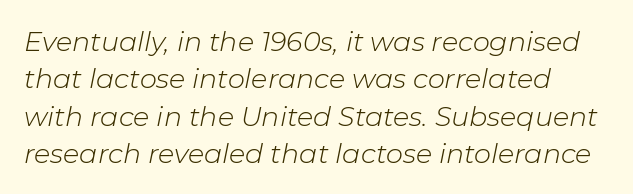
{"italic": "yes", "lean": "right", "slant_degrees": 11, "bold": "no", "underline": "no", "line_spacing": "normal", "line_spacing_ratio": 1.38, "letter_spacing": "normal", "letter_spacing_em": 0.0, "glyph_px": 27}
